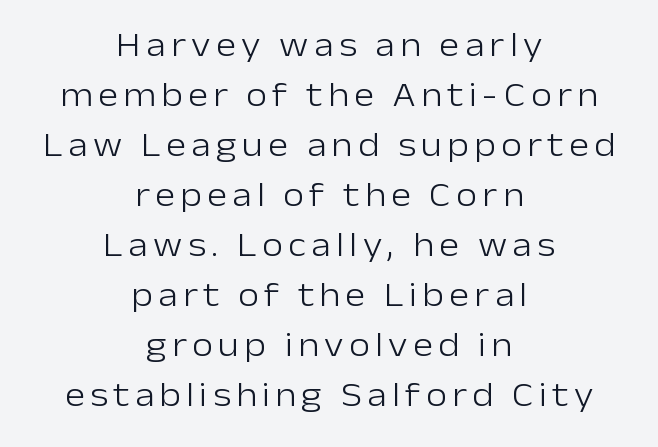
The image shows 34 px light sans-serif type, upright; set centered, normal line spacing (1.47x), not underlined; low stroke contrast and a medium x-height.
